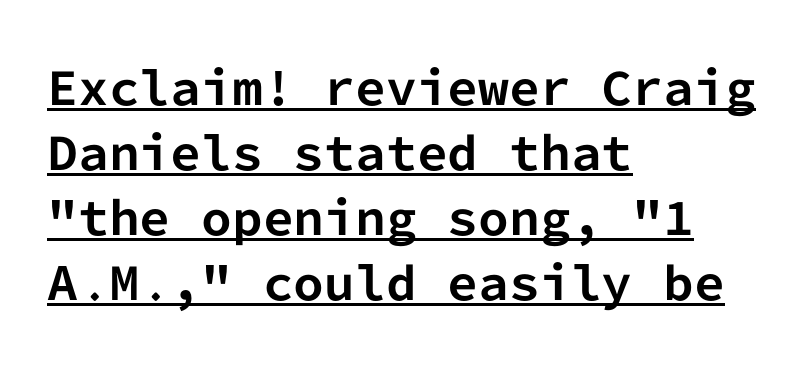
{"serif": "no", "italic": "no", "bold": "yes", "weight": "bold", "width": "normal", "stroke_contrast": "low", "x_height": "medium", "monospaced": "yes", "underline": "yes", "align": "left", "line_spacing": "normal", "line_spacing_ratio": 1.48, "letter_spacing": "normal", "letter_spacing_em": 0.0, "glyph_px": 44}
